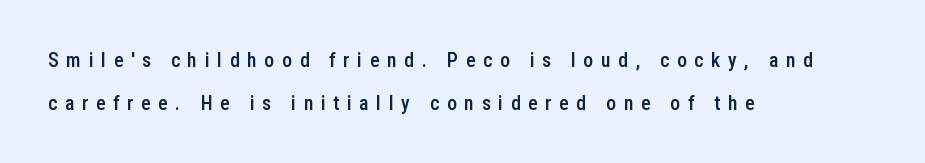
Quick note: not italic, upright. The passage shown is not underscored anywhere. One glance says open: line gaps are wider than usual. Each word looks stretched out because of the extra space between its letters. Teacher's note: observe the even left margin — that is flush-left alignment. Bold? Not quite — semibold, heavier than regular but stopping short.
